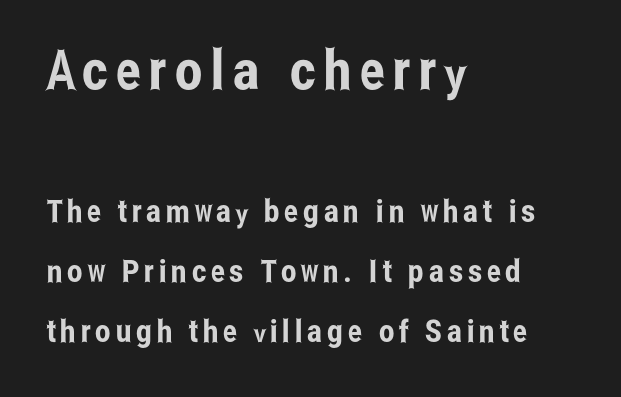
The image shows 55 px condensed sans-serif type, upright; set left-aligned, loose line spacing (1.94x), not underlined; the first (top) block is 1.77x larger; low stroke contrast and a medium x-height.
